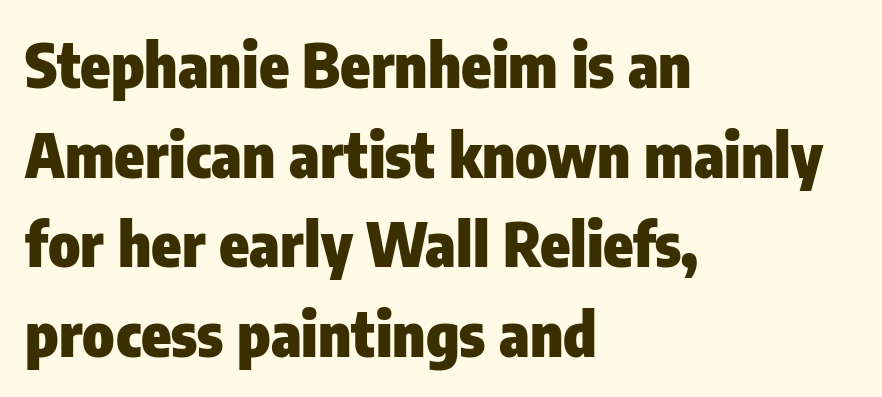
The image shows 61 px heavy, condensed sans-serif type, upright; set left-aligned, normal line spacing (1.47x), normal letter spacing, not underlined; low stroke contrast and a medium x-height.
